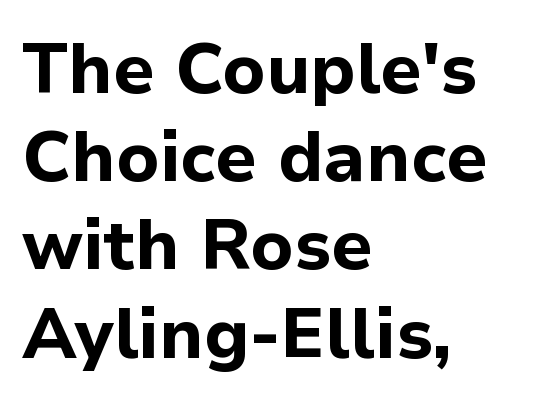
{"serif": "no", "italic": "no", "bold": "yes", "weight": "bold", "width": "normal", "stroke_contrast": "low", "x_height": "medium", "monospaced": "no", "underline": "no", "align": "left", "line_spacing": "normal", "line_spacing_ratio": 1.26, "letter_spacing": "normal", "letter_spacing_em": 0.0, "glyph_px": 70}
